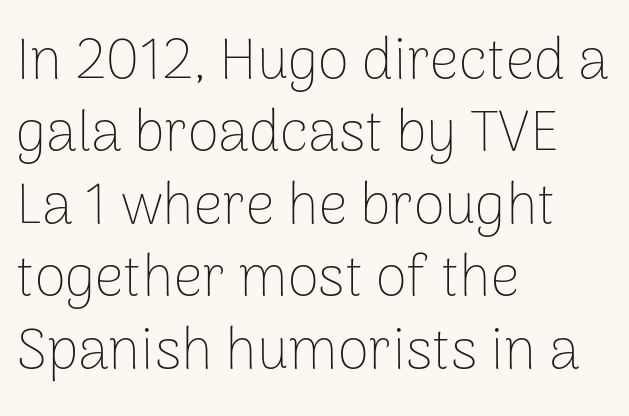
Q: Is the text bold? A: No.
Q: Is the text italic (slanted)? A: No, it is upright.
Q: Is the typeface a serif or a sans-serif typeface? A: Sans-serif.
Q: Is the text underlined? A: No.
Q: How is the paragraph aligned? A: Left-aligned.
Q: Is the spacing between letters normal or unusually wide? A: Normal.
Q: Is the spacing between lines tight, normal or loose? A: Normal.
Q: Width (condensed, normal, or wide)? A: Normal.
Q: Stroke contrast? A: Low.
Q: x-height? A: Medium.
Q: Monospaced? A: No.
